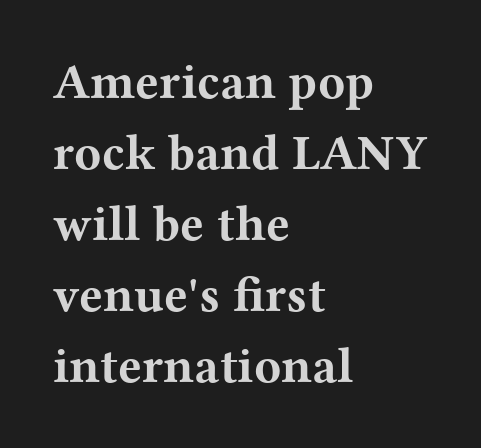
{"serif": "yes", "italic": "no", "bold": "yes", "weight": "bold", "width": "wide", "stroke_contrast": "medium", "x_height": "medium", "monospaced": "no", "underline": "no", "align": "left", "line_spacing": "normal", "line_spacing_ratio": 1.42, "letter_spacing": "normal", "letter_spacing_em": 0.0, "glyph_px": 50}
